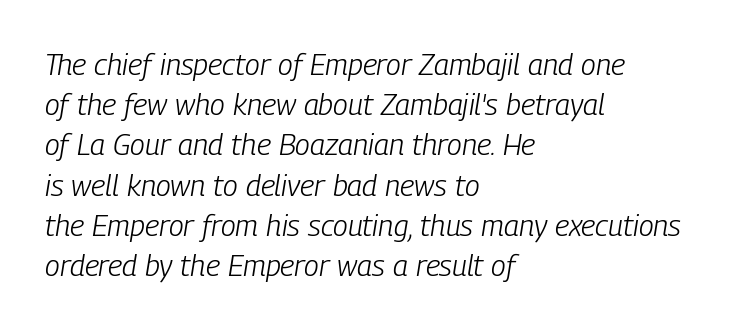
Q: Is the text bold? A: No.
Q: Is the text italic (slanted)? A: Yes, it leans right by about 9 degrees.
Q: Is the text underlined? A: No.
Q: How is the paragraph aligned? A: Left-aligned.
Q: Is the spacing between letters normal or unusually wide? A: Normal.
Q: Is the spacing between lines tight, normal or loose? A: Normal.
Q: Width (condensed, normal, or wide)? A: Condensed.
Q: Stroke contrast? A: Low.
Q: x-height? A: Medium.
Q: Monospaced? A: No.
